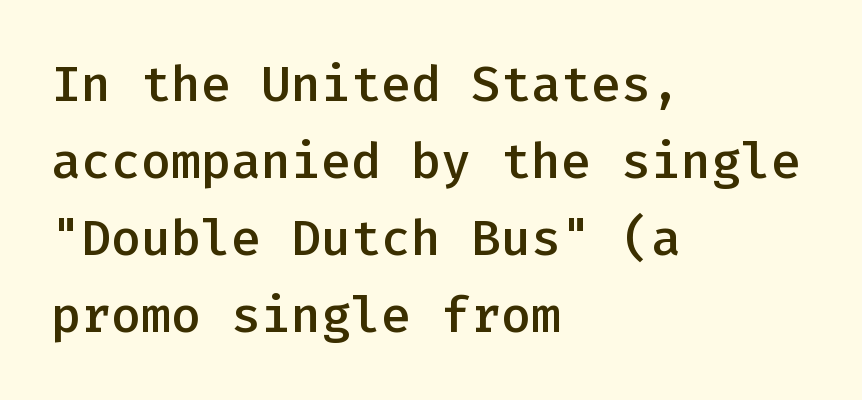
{"serif": "no", "italic": "no", "bold": "semi", "weight": "semibold", "width": "normal", "stroke_contrast": "low", "x_height": "medium", "monospaced": "yes", "underline": "no", "align": "left", "line_spacing": "normal", "line_spacing_ratio": 1.54, "letter_spacing": "normal", "letter_spacing_em": 0.0, "glyph_px": 50}
